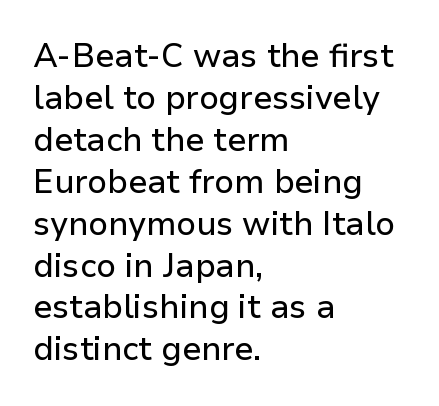
A typesetter would label this face a sans. Horizontal bands of white between lines are of average thickness. Here the designer chose a conventional face with non-uniform glyph widths. Characters remain perfectly vertical along every line. Line beginnings align vertically; line endings do not.
